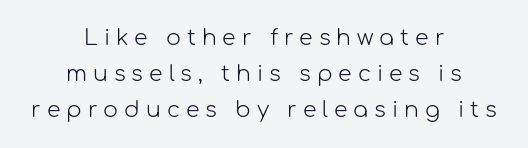
The lines in this sample share a center point and differ in where they start and stop. A quiet, ordinary-to-light weight characterises the typeface. Only glyphs here, with clear space below each row. Characters follow at a spacing far wider than the type designer built in.
